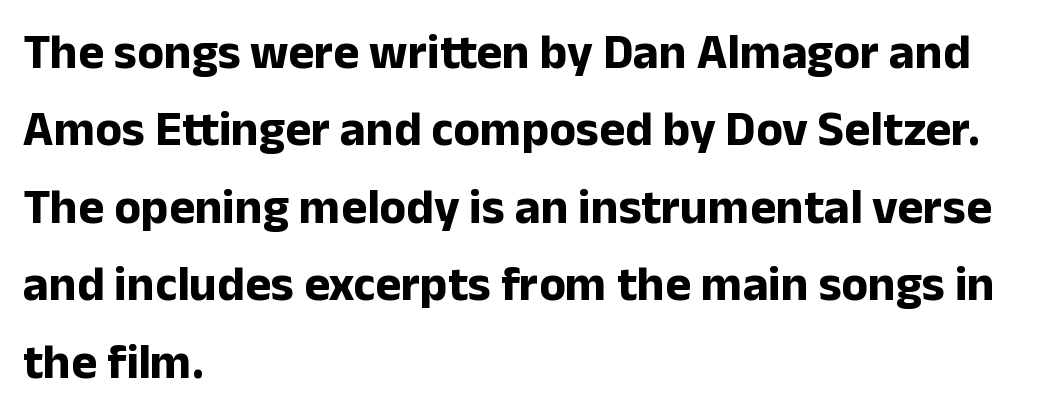
{"serif": "no", "italic": "no", "bold": "yes", "weight": "bold", "width": "normal", "stroke_contrast": "low", "x_height": "medium", "monospaced": "no", "underline": "no", "align": "left", "line_spacing": "normal", "line_spacing_ratio": 1.58, "letter_spacing": "normal", "letter_spacing_em": 0.0, "glyph_px": 49}
